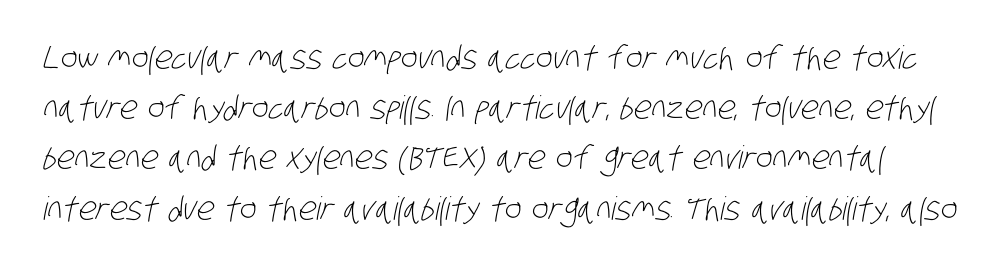
Q: Is the text bold? A: No.
Q: Is the typeface a serif or a sans-serif typeface? A: Sans-serif.
Q: Is the text underlined? A: No.
Q: Is the spacing between letters normal or unusually wide? A: Normal.
Q: Is the spacing between lines tight, normal or loose? A: Normal.
Q: Width (condensed, normal, or wide)? A: Condensed.
Q: Stroke contrast? A: Low.
Q: x-height? A: Large.
Q: Monospaced? A: No.
